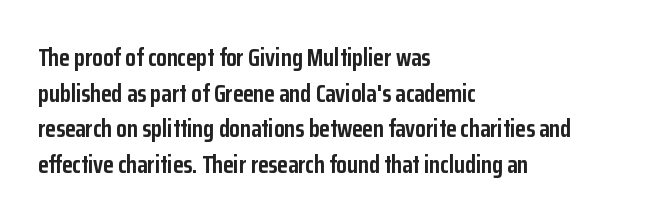
The image shows 24 px bold type, upright; set left-aligned, normal line spacing (1.48x), normal letter spacing, not underlined.
